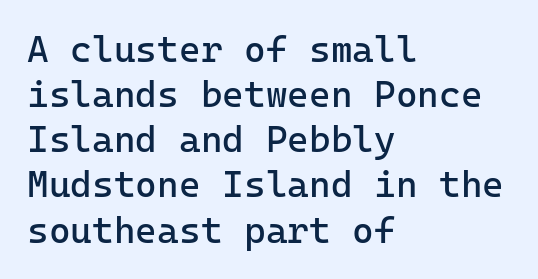
A bare baseline throughout the passage. The letters look calm and open, with moderate or lighter stems. The font family rendered here belongs to the sans-serif group. This sample is left-justified, so line endings fall wherever the words run out.
